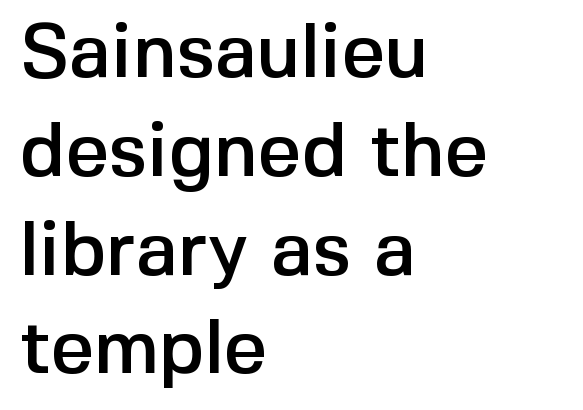
The image shows 76 px sans-serif type, upright; set left-aligned, normal line spacing (1.3x), normal letter spacing, not underlined; a medium x-height.
